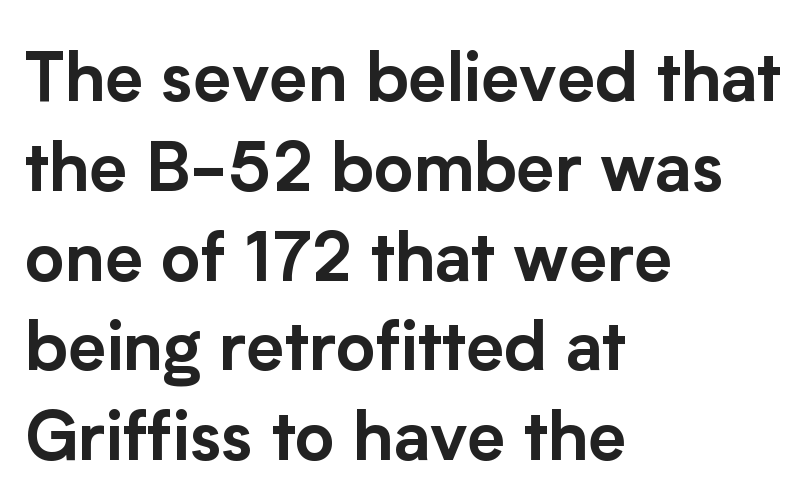
Q: Is the text italic (slanted)? A: No, it is upright.
Q: Is the typeface a serif or a sans-serif typeface? A: Sans-serif.
Q: Is the text underlined? A: No.
Q: How is the paragraph aligned? A: Left-aligned.
Q: Is the spacing between letters normal or unusually wide? A: Normal.
Q: Is the spacing between lines tight, normal or loose? A: Normal.
Q: Width (condensed, normal, or wide)? A: Normal.
Q: Stroke contrast? A: Low.
Q: x-height? A: Medium.
Q: Monospaced? A: No.
